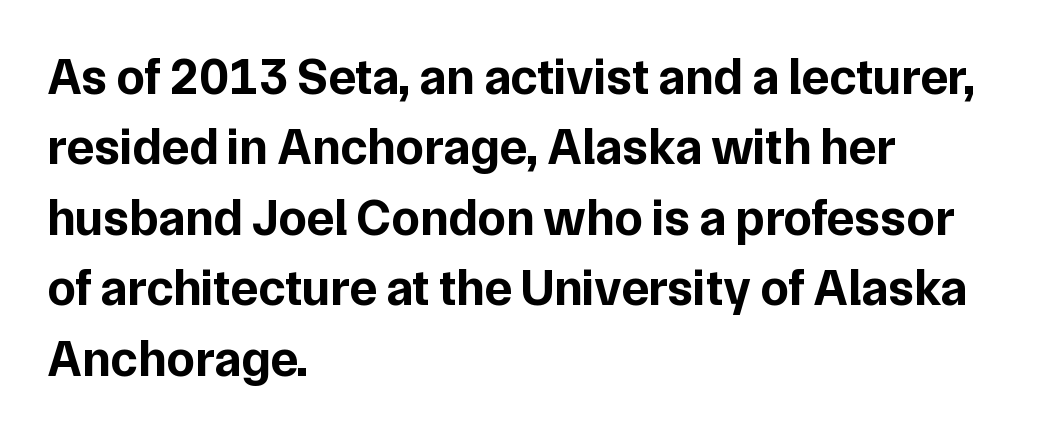
Q: Is the text bold? A: Yes.
Q: Is the text italic (slanted)? A: No, it is upright.
Q: Is the typeface a serif or a sans-serif typeface? A: Sans-serif.
Q: Is the text underlined? A: No.
Q: How is the paragraph aligned? A: Left-aligned.
Q: Is the spacing between letters normal or unusually wide? A: Normal.
Q: Is the spacing between lines tight, normal or loose? A: Normal.
Q: Width (condensed, normal, or wide)? A: Normal.
Q: Stroke contrast? A: Low.
Q: x-height? A: Medium.
Q: Monospaced? A: No.
